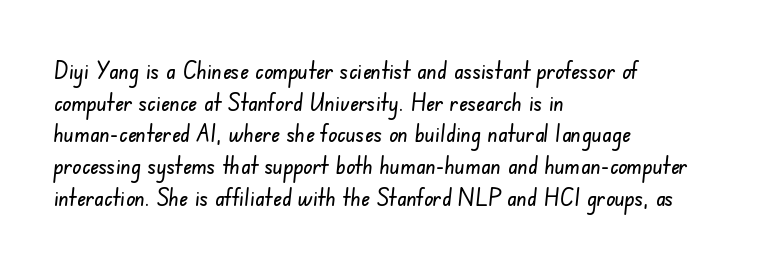
Students, observe: this is what conventionally led text looks like. Glyph-to-glyph distance matches everyday printed text. The lines are quadded left. The strip under each line holds only bare page.
